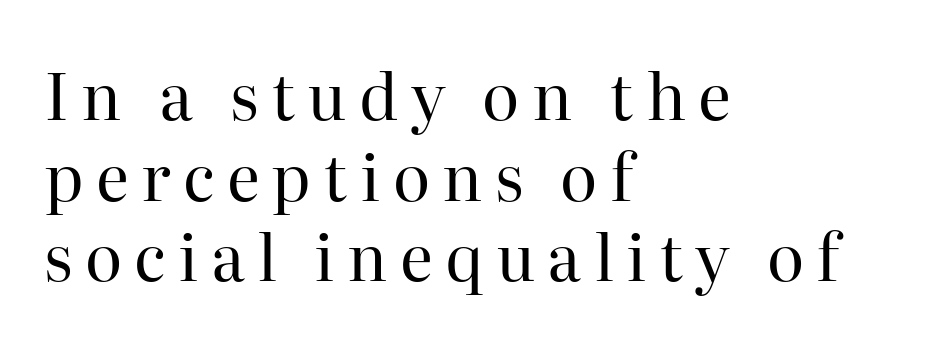
The image shows 64 px regular-weight serif type, upright; set left-aligned, normal line spacing (1.26x), not underlined; high stroke contrast and a medium x-height.
